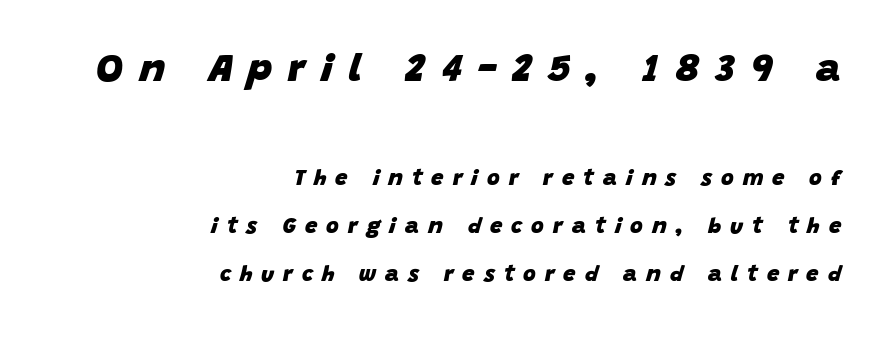
{"italic": "yes", "lean": "right", "slant_degrees": 15, "bold": "yes", "weight": "heavy", "width": "normal", "stroke_contrast": "low", "x_height": "large", "monospaced": "no", "underline": "no", "align": "right", "line_spacing": "loose", "line_spacing_ratio": 2.18, "letter_spacing": "wide", "letter_spacing_em": 0.41, "larger_block": "first", "size_ratio": 1.77, "glyph_px": 39}
